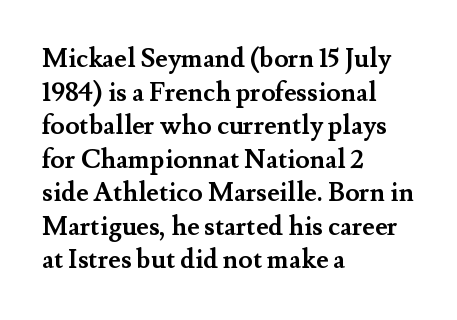
The image shows 26 px bold type, upright; set left-aligned, normal line spacing (1.29x), normal letter spacing, not underlined.
